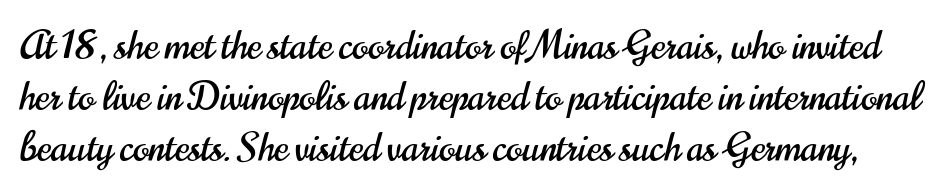
Q: Is the text italic (slanted)? A: Yes.
Q: Is the typeface a serif or a sans-serif typeface? A: Sans-serif.
Q: Is the text underlined? A: No.
Q: Is the spacing between letters normal or unusually wide? A: Normal.
Q: Is the spacing between lines tight, normal or loose? A: Normal.
Q: Width (condensed, normal, or wide)? A: Condensed.
Q: Stroke contrast? A: High.
Q: x-height? A: Small.
Q: Monospaced? A: No.
